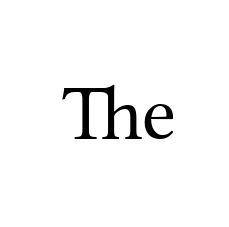
The image shows 77 px regular-weight serif type, upright; set normal letter spacing, not underlined; medium stroke contrast and a medium x-height.
